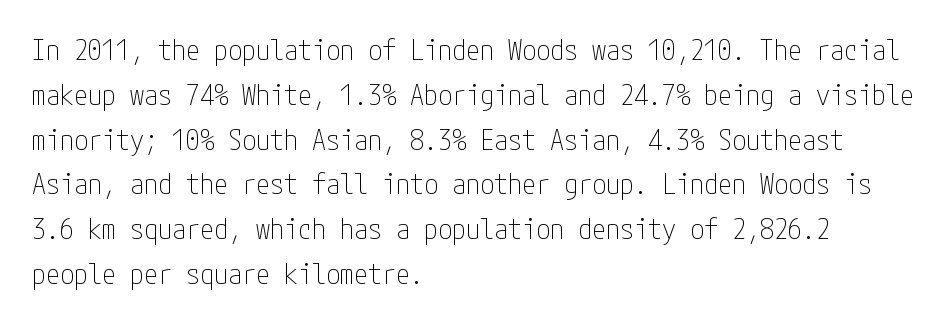
The area under the type is left untouched. Does the copy run flush right? No — it runs flush left. Ink coverage per letter is moderate at most. Baseline-to-baseline distance is the conventional proportion of letter height.
